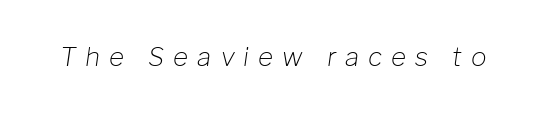
{"italic": "yes", "lean": "right", "slant_degrees": 8, "bold": "no", "underline": "no", "letter_spacing": "wide", "letter_spacing_em": 0.35, "glyph_px": 26}
